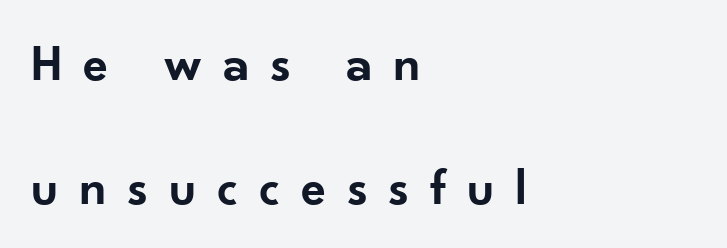
Only glyphs here, with clear space below each row. Does the weight exceed regular? Yes, but only to semibold. The ragged edge is on the right, which tells us the setting is flush left. This is roman type, the default non-slanted kind. Rows of type keep a wide berth in the vertical direction. The rendering uses natural spacing where letterforms have individual widths.
